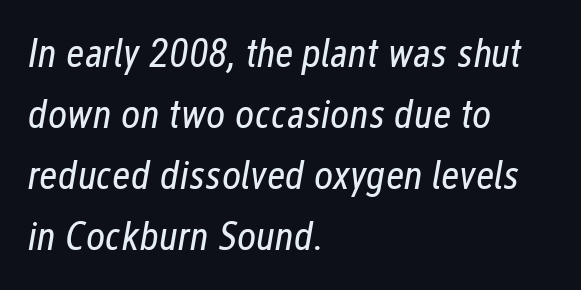
The image shows 41 px regular-weight, condensed type, italic (leaning right); set left-aligned, normal line spacing (1.49x), normal letter spacing, not underlined; low stroke contrast and a medium x-height.
